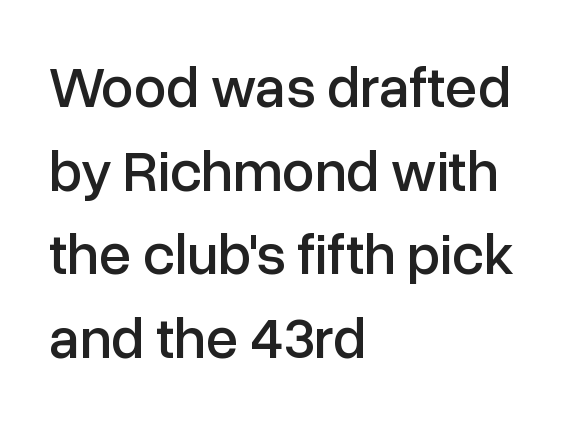
Q: Is the text italic (slanted)? A: No, it is upright.
Q: Is the typeface a serif or a sans-serif typeface? A: Sans-serif.
Q: Is the text underlined? A: No.
Q: How is the paragraph aligned? A: Left-aligned.
Q: Is the spacing between letters normal or unusually wide? A: Normal.
Q: Is the spacing between lines tight, normal or loose? A: Normal.
Q: Width (condensed, normal, or wide)? A: Normal.
Q: Stroke contrast? A: Low.
Q: x-height? A: Medium.
Q: Monospaced? A: No.
